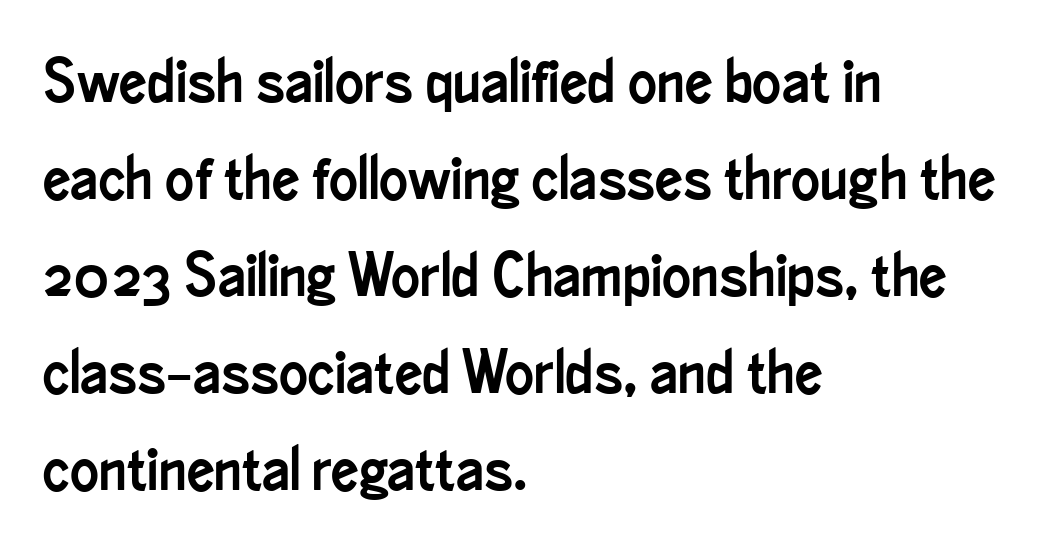
A typesetter would call this proportional, since set widths differ per character. Is there any slant? The stems are plumb. In terms of leading, this rendering sits right in the middle. This sample is left-justified, so line endings fall wherever the words run out. Any mark beneath the type? The region is blank.
